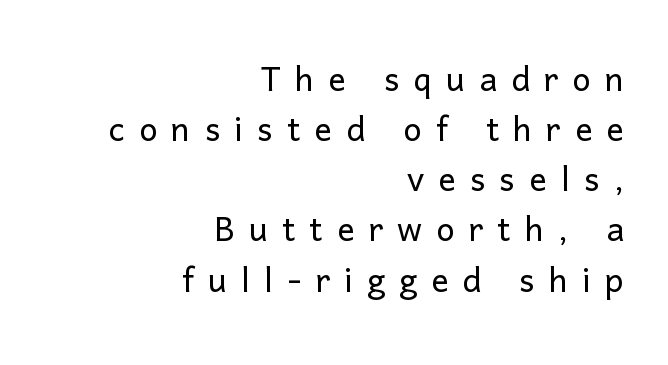
Rule under the text: the space is simply empty. Nope, no serifs anywhere on these letters. These lines stack with their right ends in a neat column. Letters have the restrained weight of plain body copy at most. Honestly, the rows look squashed on top of each other.
